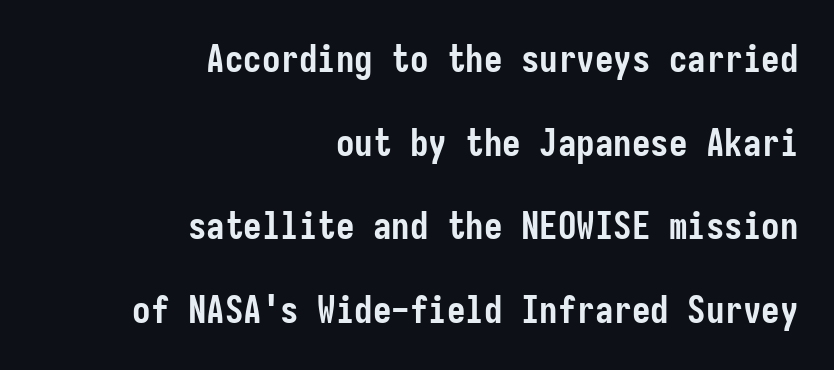
Q: Is the text bold? A: Yes.
Q: Is the text italic (slanted)? A: No, it is upright.
Q: Is the typeface a serif or a sans-serif typeface? A: Sans-serif.
Q: Is the text underlined? A: No.
Q: How is the paragraph aligned? A: Right-aligned.
Q: Is the spacing between letters normal or unusually wide? A: Normal.
Q: Is the spacing between lines tight, normal or loose? A: Loose.
Q: Width (condensed, normal, or wide)? A: Condensed.
Q: Stroke contrast? A: Low.
Q: x-height? A: Medium.
